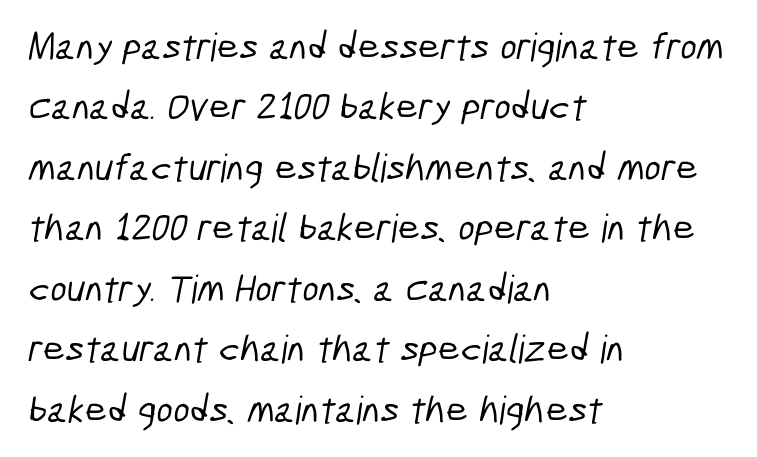
The paragraph has a hard left edge and a soft right edge. Any mark beneath the type? The region is blank. The gaps between neighbouring characters are ordinary and unremarkable. You could not count columns in this text — the font is proportionally spaced. The glyphs in this specimen are sans serif. Whoever set this chose a conventional vertical rhythm.
